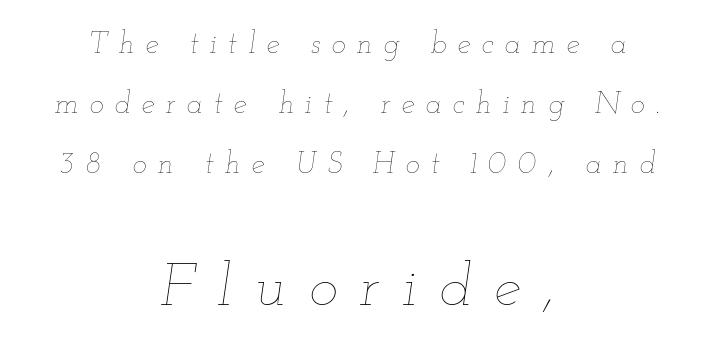
Q: Is the text bold? A: No.
Q: Is the text italic (slanted)? A: Yes, it leans right by about 12 degrees.
Q: Is the text underlined? A: No.
Q: How is the paragraph aligned? A: Centered.
Q: Is the spacing between letters normal or unusually wide? A: Unusually wide.
Q: Is the spacing between lines tight, normal or loose? A: Loose.
Q: Which block of text is set in a larger size, the first (top) or the second (bottom)? A: The second (bottom) one.
Q: Width (condensed, normal, or wide)? A: Wide.
Q: Stroke contrast? A: Low.
Q: x-height? A: Small.
Q: Monospaced? A: No.
